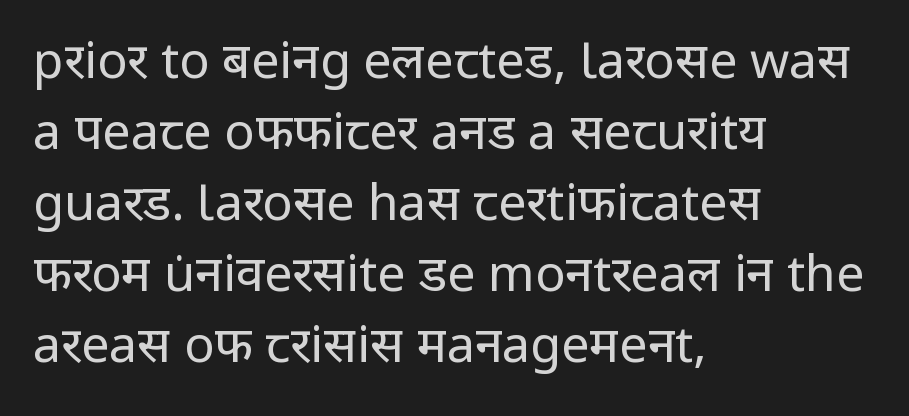
Q: Is the text bold? A: No.
Q: Is the text italic (slanted)? A: No, it is upright.
Q: Is the typeface a serif or a sans-serif typeface? A: Sans-serif.
Q: Is the text underlined? A: No.
Q: How is the paragraph aligned? A: Left-aligned.
Q: Is the spacing between letters normal or unusually wide? A: Normal.
Q: Is the spacing between lines tight, normal or loose? A: Normal.
Q: Width (condensed, normal, or wide)? A: Normal.
Q: Stroke contrast? A: Low.
Q: x-height? A: Medium.
Q: Monospaced? A: No.
